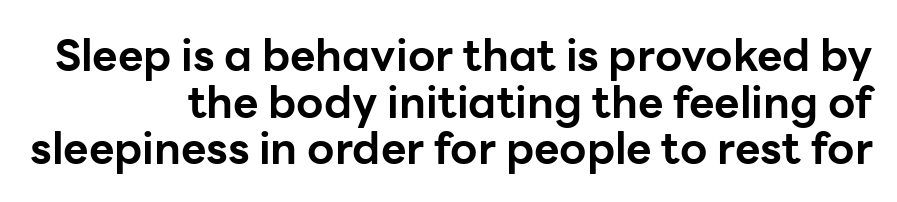
Q: Is the text bold? A: Yes.
Q: Is the text italic (slanted)? A: No, it is upright.
Q: Is the typeface a serif or a sans-serif typeface? A: Sans-serif.
Q: Is the text underlined? A: No.
Q: How is the paragraph aligned? A: Right-aligned.
Q: Is the spacing between letters normal or unusually wide? A: Normal.
Q: Is the spacing between lines tight, normal or loose? A: Tight.
Q: Width (condensed, normal, or wide)? A: Normal.
Q: Stroke contrast? A: Low.
Q: x-height? A: Medium.
Q: Monospaced? A: No.
